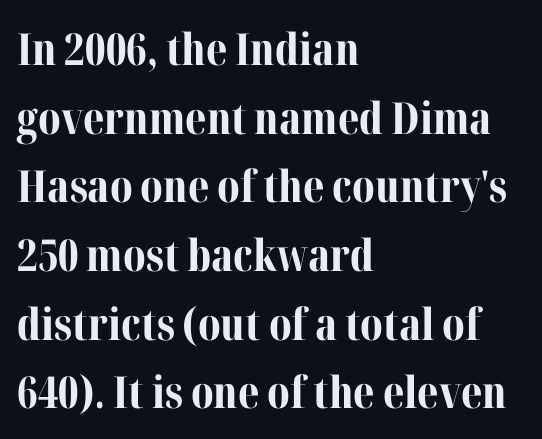
Q: Is the text bold? A: Yes.
Q: Is the text italic (slanted)? A: No, it is upright.
Q: Is the typeface a serif or a sans-serif typeface? A: Serif.
Q: Is the text underlined? A: No.
Q: How is the paragraph aligned? A: Left-aligned.
Q: Is the spacing between letters normal or unusually wide? A: Normal.
Q: Is the spacing between lines tight, normal or loose? A: Normal.
Q: Width (condensed, normal, or wide)? A: Normal.
Q: Stroke contrast? A: Medium.
Q: x-height? A: Medium.
Q: Monospaced? A: No.
